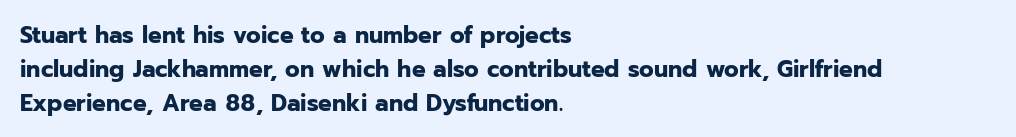
Check under the words: just untouched page. The lettering stays uniformly vertical, giving the passage a roman look. Does the weight exceed regular? Yes, all the way to bold. Leading: standard.
